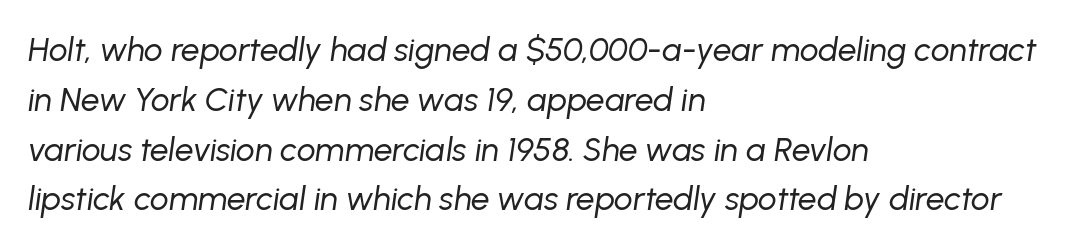
{"italic": "yes", "lean": "right", "slant_degrees": 8, "bold": "no", "weight": "regular", "width": "normal", "stroke_contrast": "low", "x_height": "medium", "monospaced": "no", "underline": "no", "align": "left", "line_spacing": "normal", "line_spacing_ratio": 1.51, "letter_spacing": "normal", "letter_spacing_em": 0.0, "glyph_px": 33}
